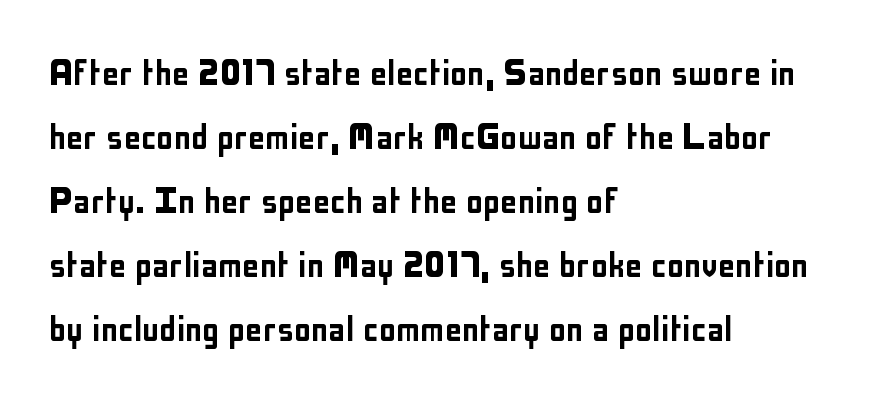
The image shows 43 px condensed sans-serif type, upright; set left-aligned, normal line spacing (1.49x), normal letter spacing, not underlined; low stroke contrast and a medium x-height.
